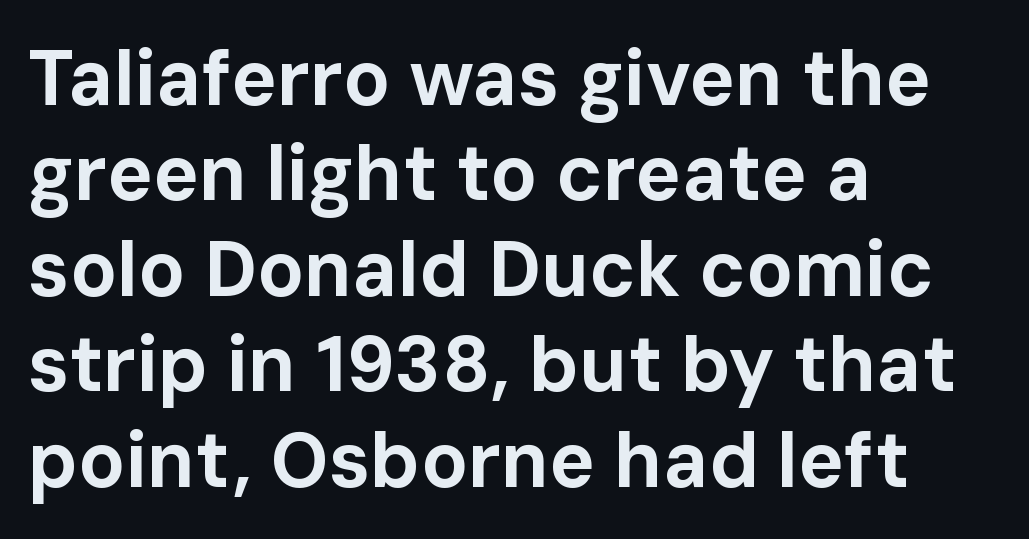
Q: Is the text bold? A: Yes.
Q: Is the text italic (slanted)? A: No, it is upright.
Q: Is the typeface a serif or a sans-serif typeface? A: Sans-serif.
Q: Is the text underlined? A: No.
Q: How is the paragraph aligned? A: Left-aligned.
Q: Is the spacing between letters normal or unusually wide? A: Normal.
Q: Width (condensed, normal, or wide)? A: Normal.
Q: Stroke contrast? A: Low.
Q: x-height? A: Medium.
Q: Monospaced? A: No.
